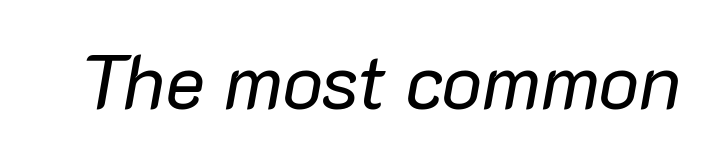
Q: Is the text bold? A: No.
Q: Is the text italic (slanted)? A: Yes, it leans right by about 10 degrees.
Q: Is the text underlined? A: No.
Q: Is the spacing between letters normal or unusually wide? A: Normal.
Q: Width (condensed, normal, or wide)? A: Normal.
Q: Stroke contrast? A: Low.
Q: x-height? A: Medium.
Q: Monospaced? A: No.
